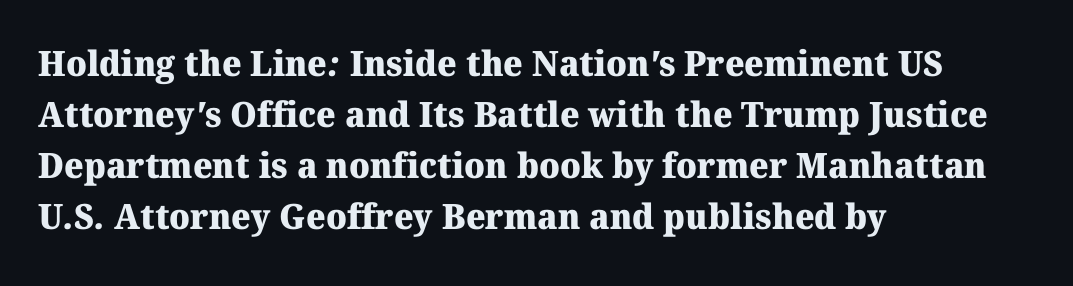
Q: Is the text bold? A: Yes.
Q: Is the typeface a serif or a sans-serif typeface? A: Serif.
Q: Is the text underlined? A: No.
Q: How is the paragraph aligned? A: Left-aligned.
Q: Is the spacing between letters normal or unusually wide? A: Normal.
Q: Is the spacing between lines tight, normal or loose? A: Normal.
Q: Width (condensed, normal, or wide)? A: Normal.
Q: Stroke contrast? A: Medium.
Q: x-height? A: Medium.
Q: Monospaced? A: No.
